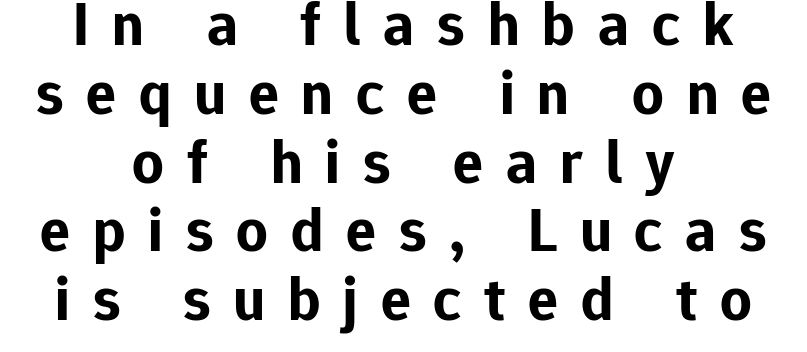
The image shows 62 px bold sans-serif type, upright; set centered, tight line spacing (1.11x), unusually wide letter spacing (+0.37 em), not underlined; low stroke contrast and a medium x-height.
